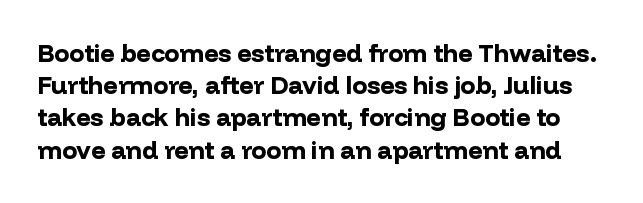
Does the weight exceed regular? Yes, all the way to bold. The passage shown is not underscored anywhere. Vertically, the passage feels balanced, rows spaced as you'd expect. Characters follow at the spacing the type designer built in. In terms of posture, this sample is upright.
